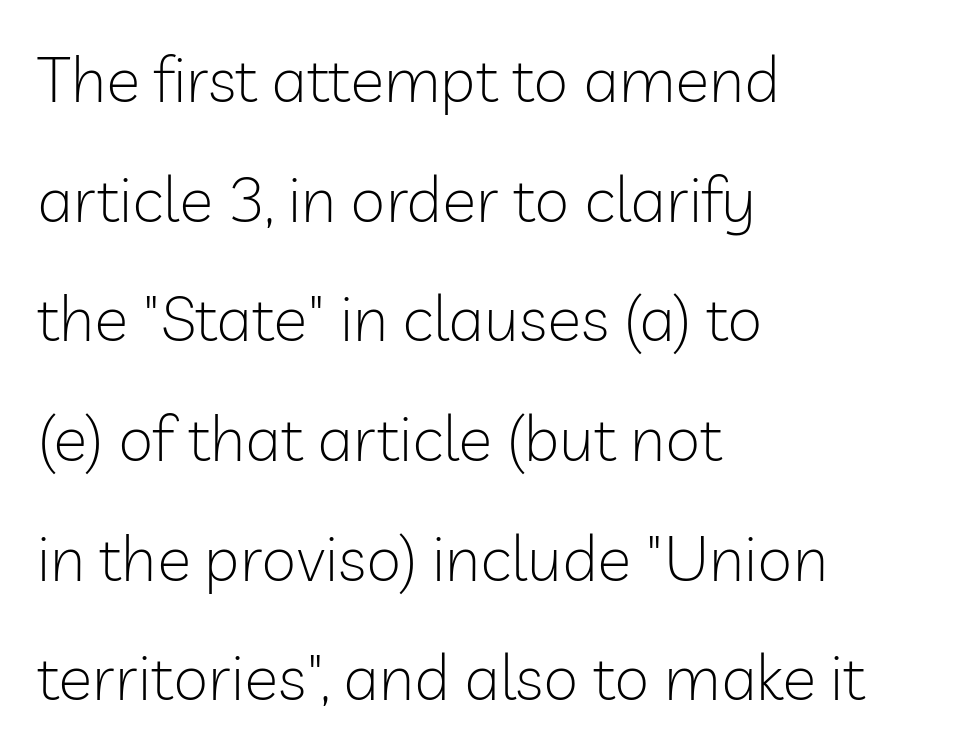
Q: Is the text bold? A: No.
Q: Is the text italic (slanted)? A: No, it is upright.
Q: Is the typeface a serif or a sans-serif typeface? A: Sans-serif.
Q: Is the text underlined? A: No.
Q: How is the paragraph aligned? A: Left-aligned.
Q: Is the spacing between letters normal or unusually wide? A: Normal.
Q: Width (condensed, normal, or wide)? A: Normal.
Q: Stroke contrast? A: Low.
Q: x-height? A: Medium.
Q: Monospaced? A: No.
